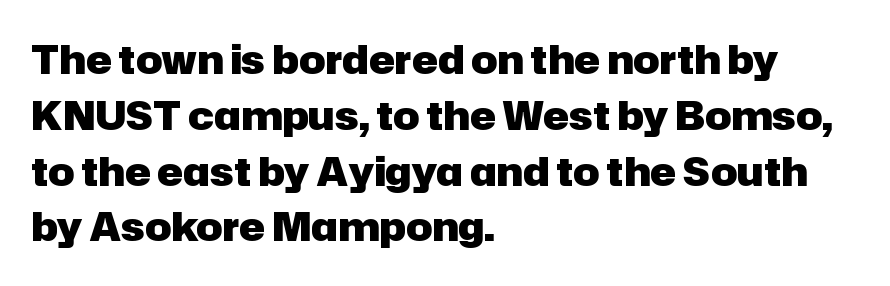
Strokes here are thick enough to call this a true bold. The baseline area is clear. You can tell from the bare stems that sans-serif type was used. The face used here is proportionally spaced, like ordinary book or web type. You could call the tracking neutral — neither tight nor loose. Is there much room between lines? A standard amount, neither cramped nor airy.
